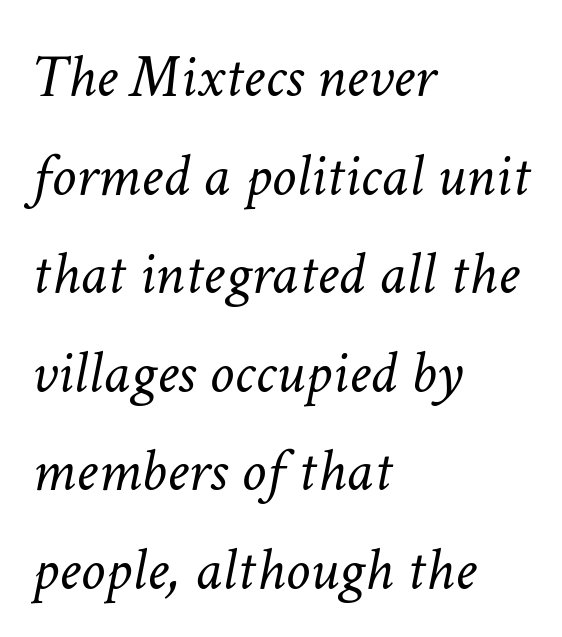
Q: Is the text bold? A: No.
Q: Is the text italic (slanted)? A: Yes, it leans right by about 11 degrees.
Q: Is the text underlined? A: No.
Q: How is the paragraph aligned? A: Left-aligned.
Q: Is the spacing between letters normal or unusually wide? A: Normal.
Q: Is the spacing between lines tight, normal or loose? A: Normal.
Q: Width (condensed, normal, or wide)? A: Normal.
Q: Stroke contrast? A: Low.
Q: x-height? A: Medium.
Q: Monospaced? A: No.
